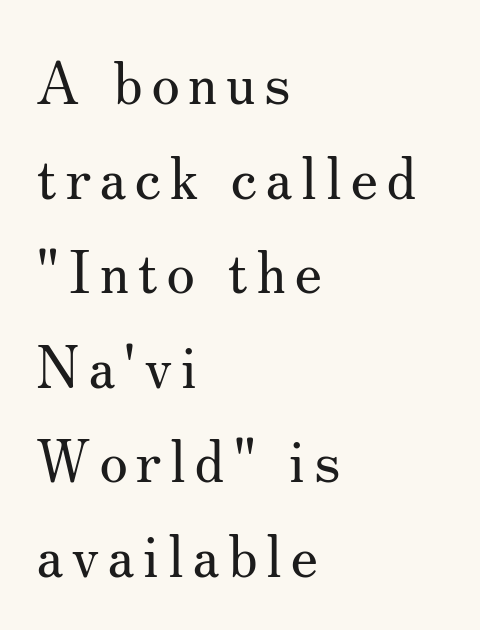
Old-style or modern, the face here clearly has serifs. Does the copy run flush right? No — it runs flush left. The rows are spaced the way most documents space them. You could not count columns in this text — the font is proportionally spaced. Counters stay open thanks to moderate or lighter strokes. Do the letters lean? They stand straight.
